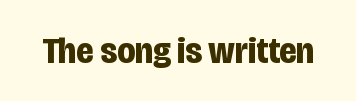
The image shows 37 px bold, condensed sans-serif type, upright; set normal letter spacing, not underlined; low stroke contrast and a large x-height.
